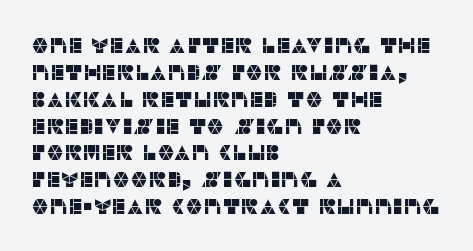
Q: Is the text italic (slanted)? A: No, it is upright.
Q: Is the text underlined? A: No.
Q: How is the paragraph aligned? A: Left-aligned.
Q: Is the spacing between letters normal or unusually wide? A: Normal.
